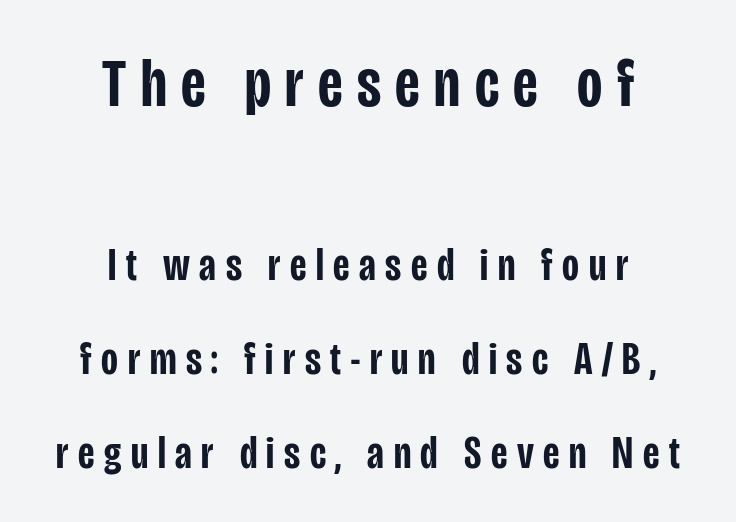
The image shows 69 px semibold, condensed sans-serif type, upright; set centered, loose line spacing (2.04x), unusually wide letter spacing (+0.21 em), not underlined; the first (top) block is 1.5x larger; low stroke contrast and a large x-height.
